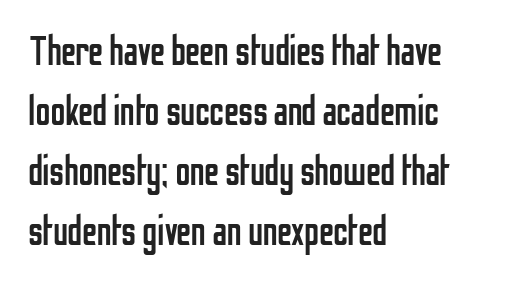
Q: Is the text bold? A: No.
Q: Is the text italic (slanted)? A: No, it is upright.
Q: Is the typeface a serif or a sans-serif typeface? A: Sans-serif.
Q: Is the text underlined? A: No.
Q: How is the paragraph aligned? A: Left-aligned.
Q: Is the spacing between letters normal or unusually wide? A: Normal.
Q: Is the spacing between lines tight, normal or loose? A: Normal.
Q: Width (condensed, normal, or wide)? A: Condensed.
Q: Stroke contrast? A: Low.
Q: x-height? A: Medium.
Q: Monospaced? A: No.
